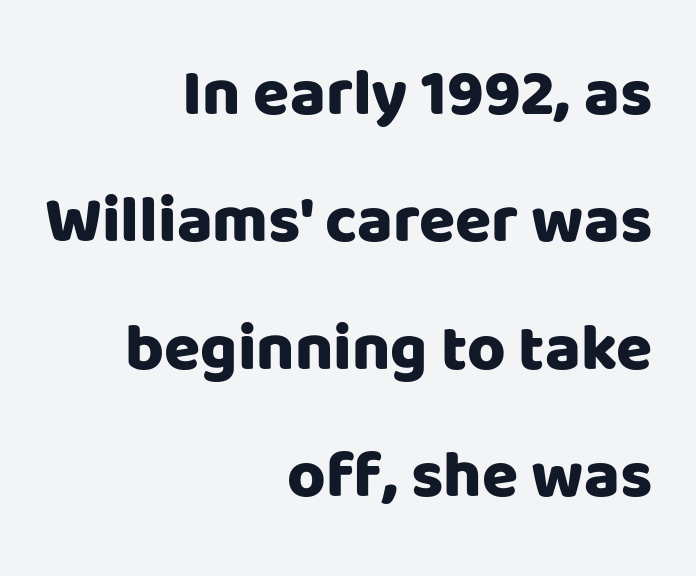
{"serif": "no", "italic": "no", "bold": "yes", "weight": "heavy", "width": "normal", "stroke_contrast": "low", "x_height": "large", "monospaced": "no", "underline": "no", "align": "right", "line_spacing": "loose", "line_spacing_ratio": 1.93, "letter_spacing": "normal", "letter_spacing_em": 0.0, "glyph_px": 66}
